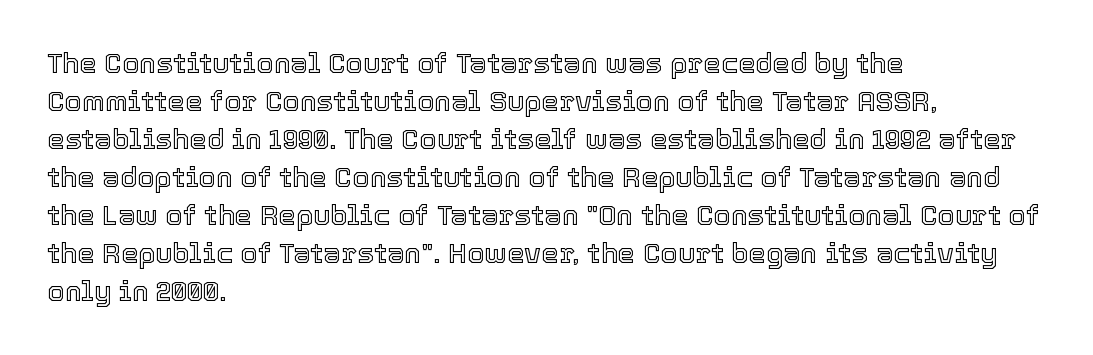
{"italic": "no", "width": "normal", "x_height": "medium", "monospaced": "no", "underline": "no", "align": "left", "line_spacing": "normal", "line_spacing_ratio": 1.36, "letter_spacing": "normal", "letter_spacing_em": 0.0, "glyph_px": 28}
